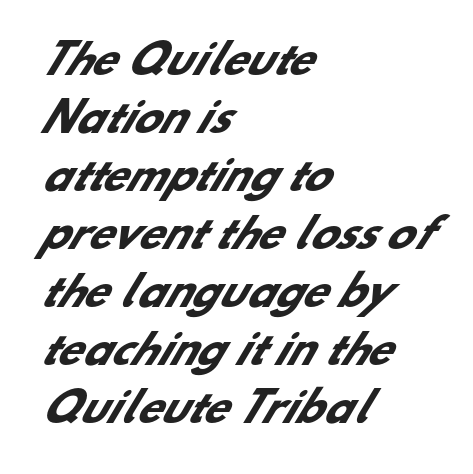
The image shows 40 px heavy sans-serif type; set left-aligned, normal line spacing (1.45x), normal letter spacing, not underlined; low stroke contrast and a small x-height.
